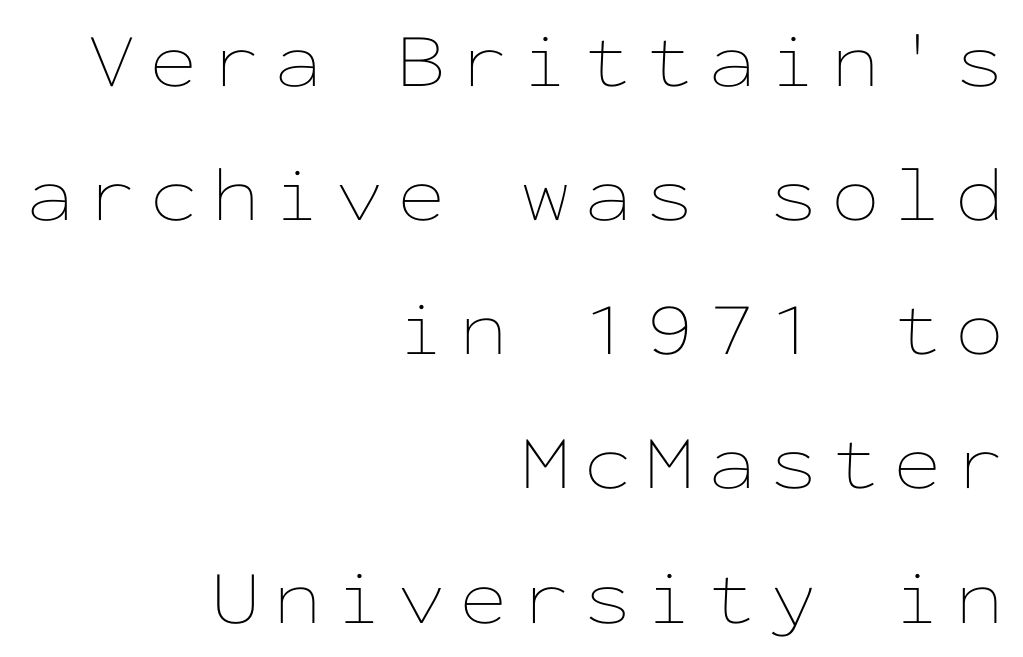
Caption: face not bold, strokes unweighted. No word sits above an underline. The lettering stays uniformly vertical, giving the passage a roman look. This rendering uses right alignment, leaving the left contour irregular.
